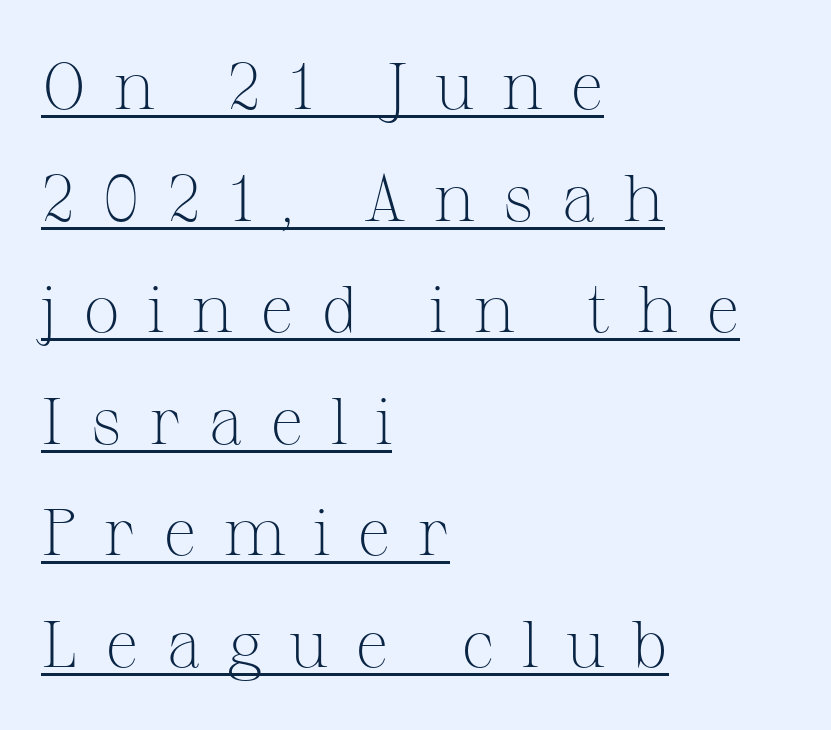
The face used here is seriffed, in the tradition of book romans. Is the letter spacing exaggerated? Yes — the characters are pushed far apart. Do the letters lean? They stand straight. The face used here appears with an underline applied.
